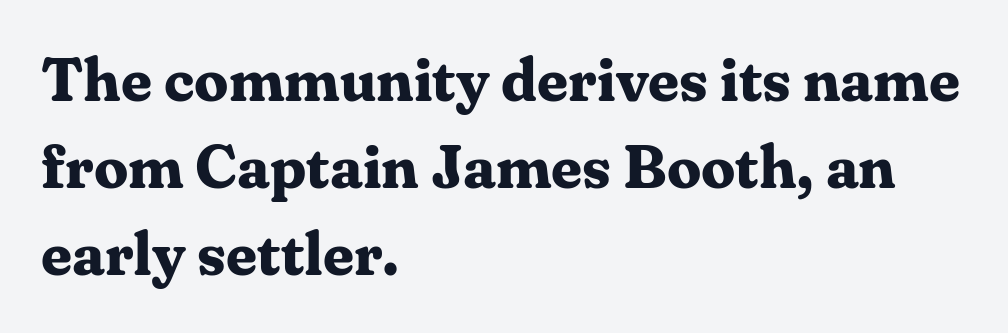
Q: Is the text bold? A: Yes.
Q: Is the text italic (slanted)? A: No, it is upright.
Q: Is the typeface a serif or a sans-serif typeface? A: Serif.
Q: Is the text underlined? A: No.
Q: How is the paragraph aligned? A: Left-aligned.
Q: Is the spacing between letters normal or unusually wide? A: Normal.
Q: Is the spacing between lines tight, normal or loose? A: Normal.
Q: Width (condensed, normal, or wide)? A: Normal.
Q: Stroke contrast? A: Medium.
Q: x-height? A: Medium.
Q: Monospaced? A: No.
